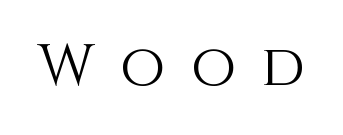
The image shows 58 px light type, upright; set unusually wide letter spacing (+0.44 em), not underlined; a large x-height.
